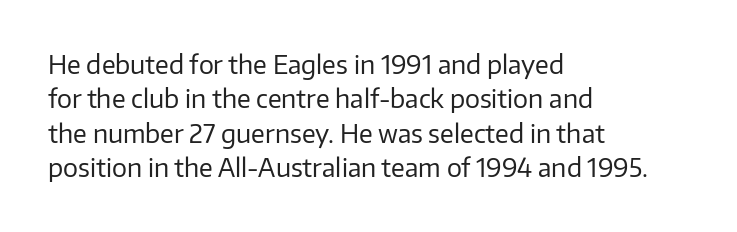
Spacing between characters is what you'd get straight out of the box. The passage shown is not underscored anywhere. The lines in this sample share a left origin and differ only in where they stop. The lines sit at an ordinary, default distance from one another. Is the type heavy? It reads as light-to-regular instead.
